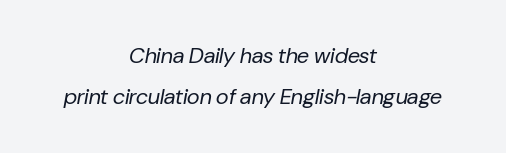
In terms of posture, this sample is oblique. Caption: standard tracking, unaltered. Quick note: underline off. The compositor balanced each line on the midline. Compared with a typical body face, this is equally light or lighter still.
